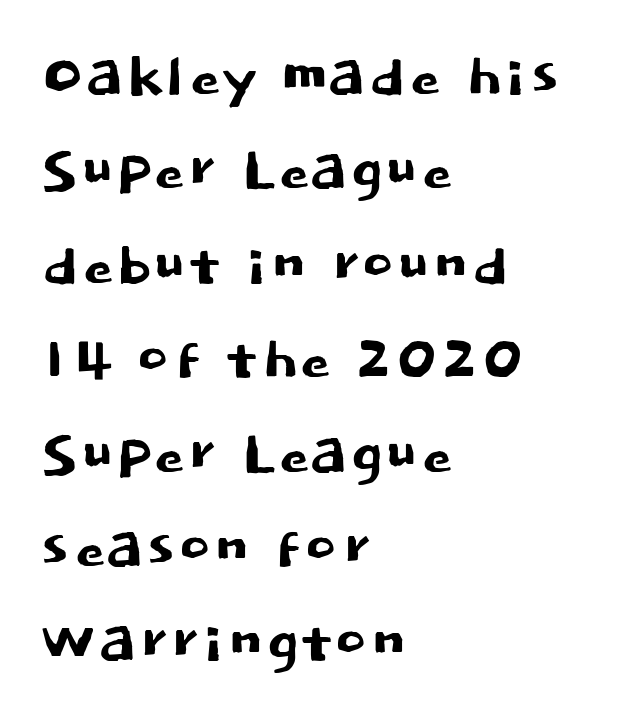
Each letter keeps its own natural width here, so spacing adapts to shape. Visually the block forms a straight wall on the left and a jagged coastline on the right. These lines keep a tight, regular rhythm from letter to letter. Style check: upright.
